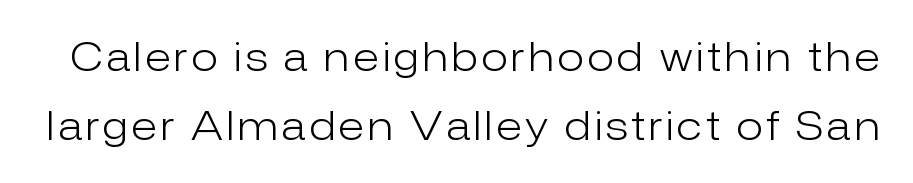
The image shows 39 px light sans-serif type, upright; set line spacing 1.76x, not underlined; low stroke contrast and a medium x-height.
